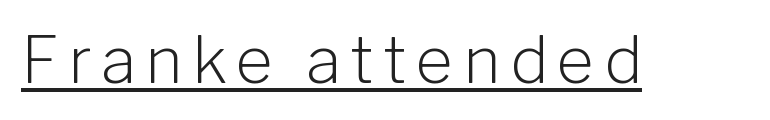
Q: Is the text bold? A: No.
Q: Is the text italic (slanted)? A: No, it is upright.
Q: Is the typeface a serif or a sans-serif typeface? A: Sans-serif.
Q: Is the text underlined? A: Yes.
Q: Width (condensed, normal, or wide)? A: Normal.
Q: Stroke contrast? A: Low.
Q: x-height? A: Medium.
Q: Monospaced? A: No.
